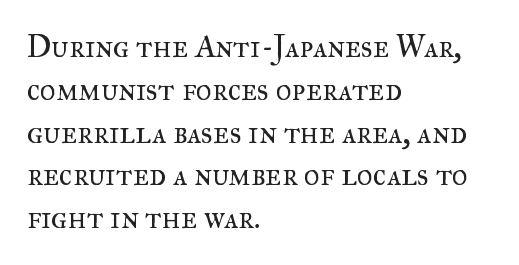
No word sits above an underline. Is the block centered? No — it sits flush against the left margin. Vertical stems look standard width or narrower in stroke. The rendering uses natural spacing where letterforms have individual widths.
